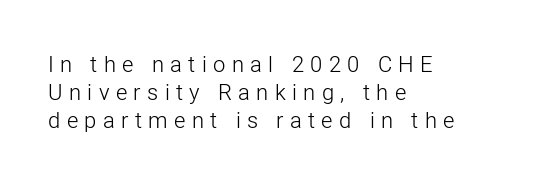
Clear beneath every line of the passage. Visually the block forms a straight wall on the left and a jagged coastline on the right. The face used here is rendered with a markedly widened letterfit. Is there much room between lines? A standard amount, neither cramped nor airy. Posture: straight, roman, zero tilt. The letterforms sit at book weight or below.
